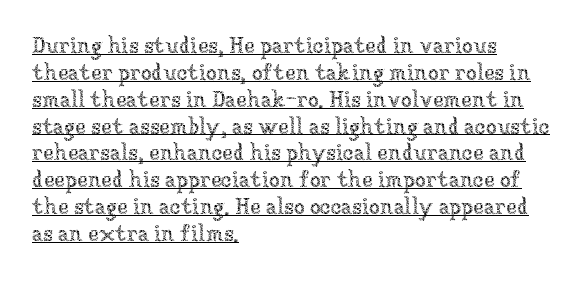
{"italic": "no", "bold": "no", "underline": "yes", "align": "left", "line_spacing_ratio": 1.22, "letter_spacing": "normal", "letter_spacing_em": 0.0, "glyph_px": 22}
